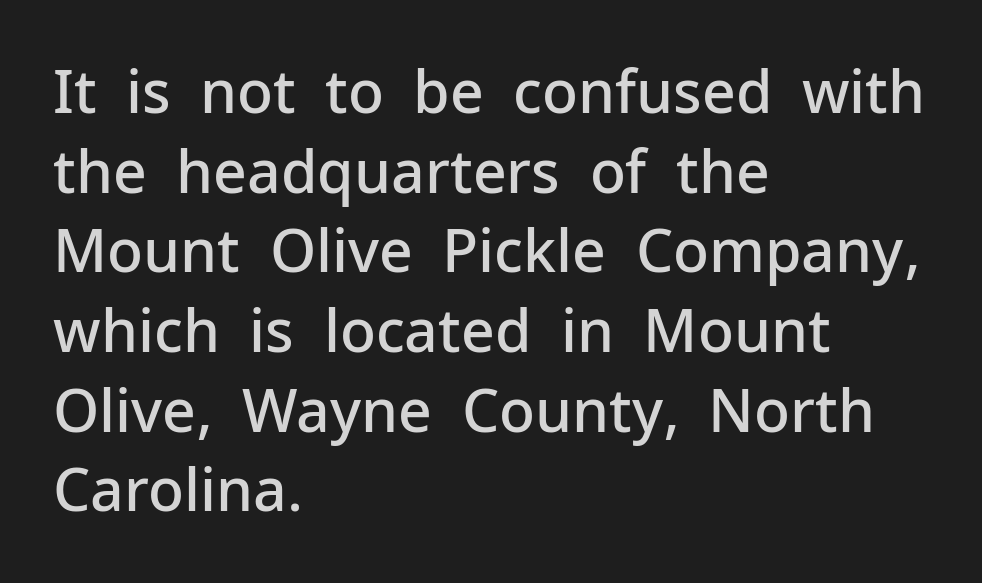
{"serif": "no", "italic": "no", "bold": "semi", "weight": "semibold", "width": "normal", "stroke_contrast": "low", "x_height": "medium", "monospaced": "no", "underline": "no", "align": "left", "line_spacing": "normal", "line_spacing_ratio": 1.35, "letter_spacing": "normal", "letter_spacing_em": 0.0, "glyph_px": 59}
